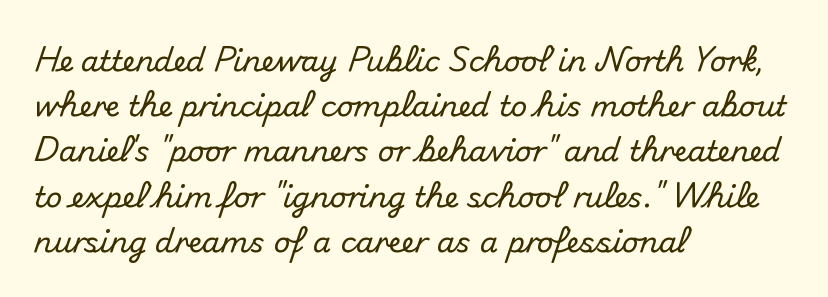
Q: Is the text italic (slanted)? A: Yes.
Q: Is the typeface a serif or a sans-serif typeface? A: Sans-serif.
Q: Is the text underlined? A: No.
Q: How is the paragraph aligned? A: Left-aligned.
Q: Is the spacing between letters normal or unusually wide? A: Normal.
Q: Is the spacing between lines tight, normal or loose? A: Normal.
Q: Width (condensed, normal, or wide)? A: Normal.
Q: Stroke contrast? A: Medium.
Q: x-height? A: Small.
Q: Monospaced? A: No.
